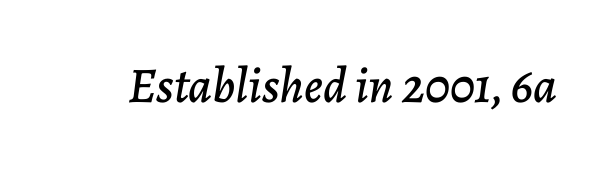
{"italic": "yes", "lean": "right", "slant_degrees": 7, "width": "normal", "stroke_contrast": "low", "x_height": "medium", "monospaced": "no", "underline": "no", "letter_spacing": "normal", "letter_spacing_em": 0.0, "glyph_px": 50}
